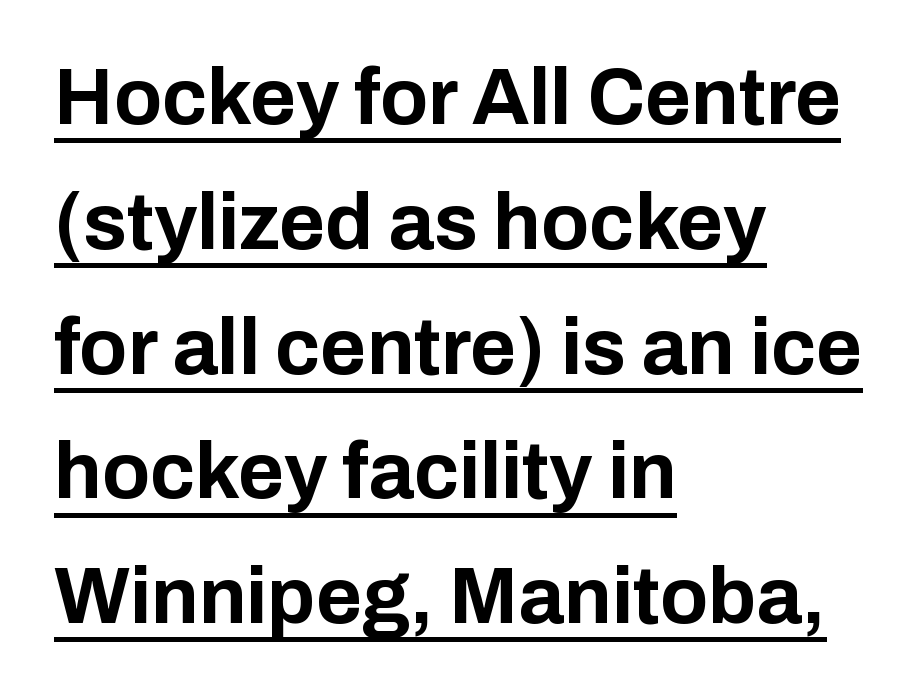
The image shows 79 px bold sans-serif type, upright; set left-aligned, normal line spacing (1.58x), normal letter spacing, underlined; low stroke contrast and a medium x-height.
